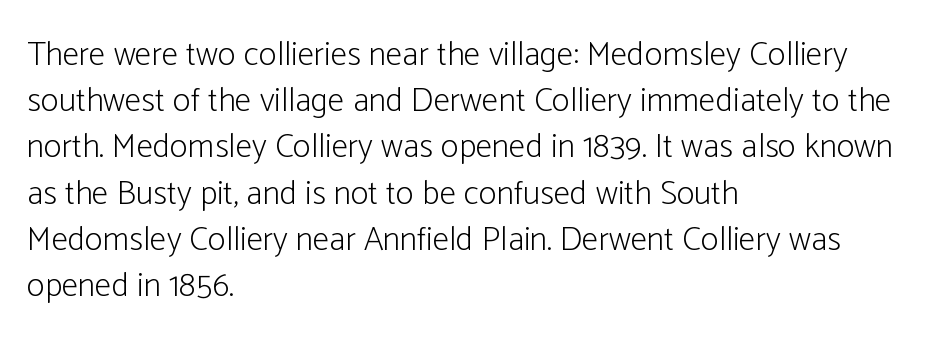
Unlike a traditional serif, this face leaves its strokes unadorned. The rendering keeps characters at their native spacing. A student would call this left alignment; a typographer would say flush left, rag right. Summary of vertical rhythm: regular, with standard interline spacing. The letters advance in unequal steps, a hallmark of proportional type. The cut favours lightness, reaching ordinary text weight at its darkest.
